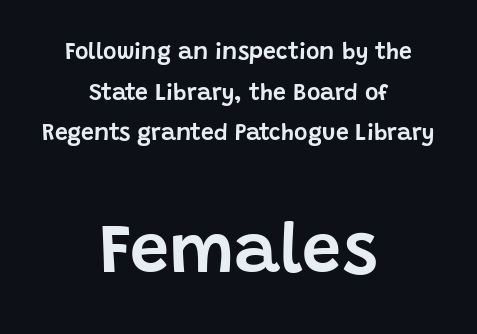
The horizontal fit of the characters is conventional and even. Ascenders rise straight up at ninety degrees. The font family rendered here belongs to the sans-serif group. Every row of glyphs is offset so its center matches the block's center. A student would notice the bottom passage is typeset larger than what precedes it.
